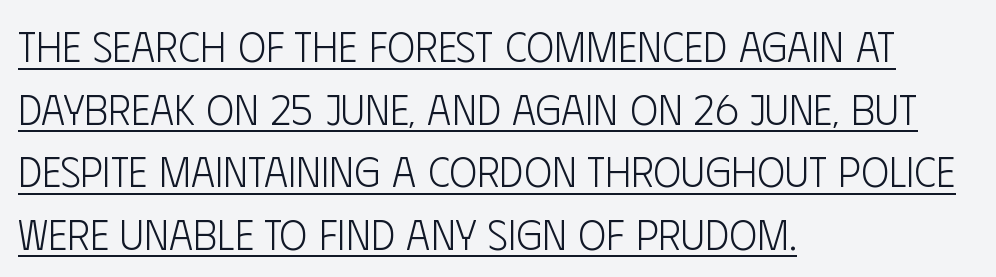
The face used here is rendered with its standard letterfit. You can tell it's not italic because the verticals are truly vertical. Looks like someone drew a line under every word here. Rows of type keep a routine distance in the vertical direction. The glyphs in this specimen are sans serif. Looks like regular typesetting: each glyph gets only the width it needs.
